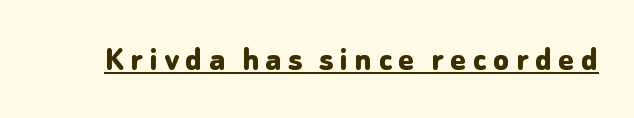
The image shows 37 px bold sans-serif type, upright; set underlined; low stroke contrast and a medium x-height.
